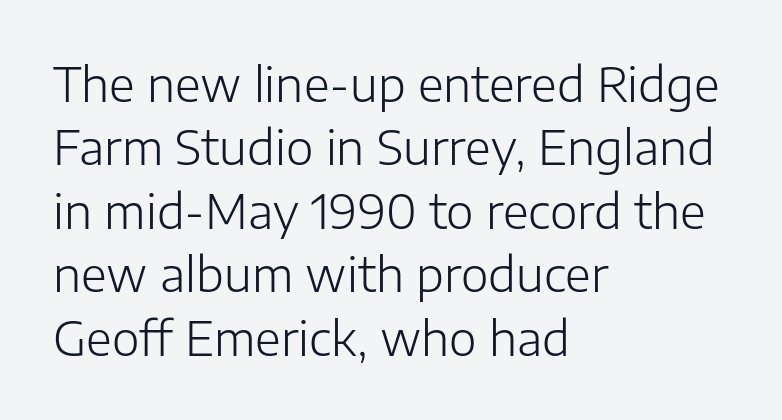
{"serif": "no", "italic": "no", "bold": "no", "weight": "light", "width": "normal", "stroke_contrast": "low", "x_height": "medium", "monospaced": "no", "underline": "no", "align": "left", "line_spacing": "normal", "line_spacing_ratio": 1.35, "letter_spacing": "normal", "letter_spacing_em": 0.0, "glyph_px": 47}
